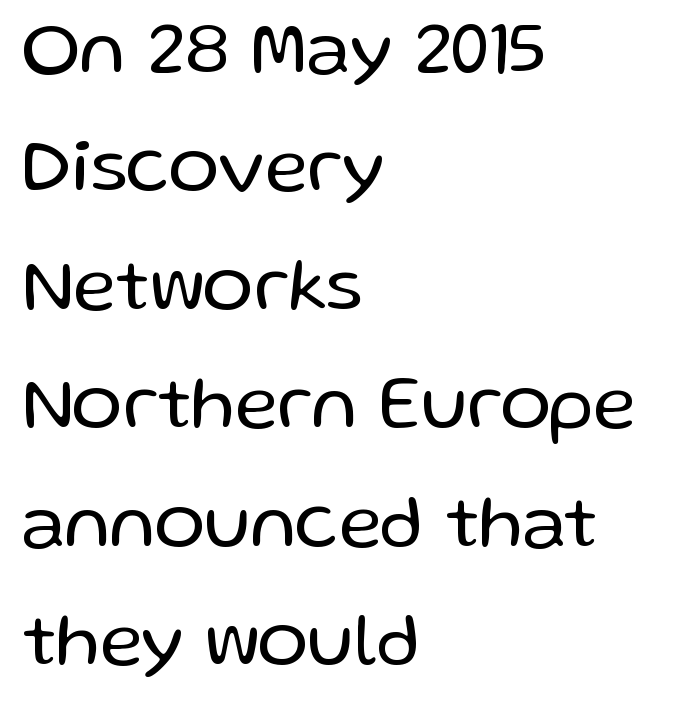
{"serif": "no", "italic": "no", "bold": "no", "weight": "regular", "width": "normal", "stroke_contrast": "low", "x_height": "medium", "monospaced": "no", "underline": "no", "align": "left", "line_spacing": "normal", "line_spacing_ratio": 1.58, "letter_spacing": "normal", "letter_spacing_em": 0.0, "glyph_px": 75}
